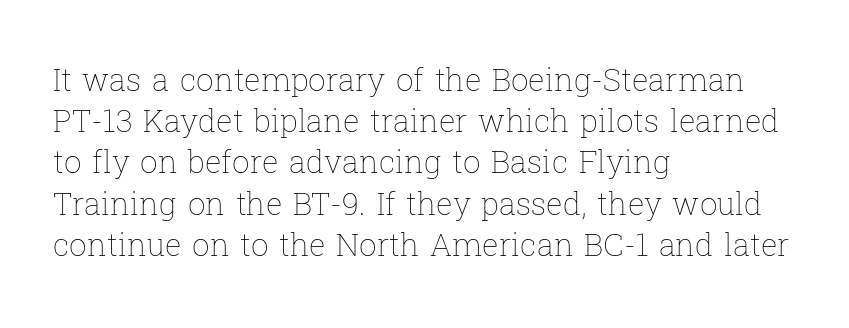
Posture: vertical. Glyph-to-glyph distance matches everyday printed text. These lines are set flush left with a ragged right edge. Words float on clear page, feet unadorned. Do the characters align in a grid? No, the font is proportional.
